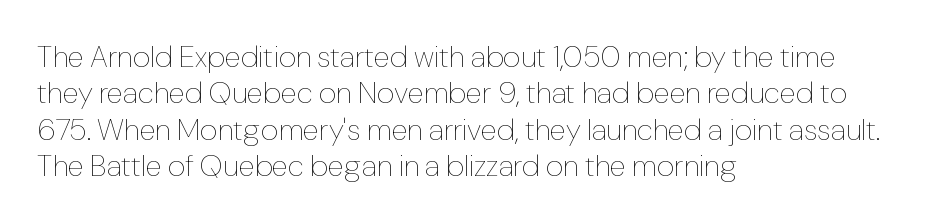
The letters stand straight up with perfectly vertical stems. All the whitespace from short lines collects on the right. Do the characters align in a grid? No, the font is proportional. Each word holds together tightly as a unit, with standard inter-letter gaps.
